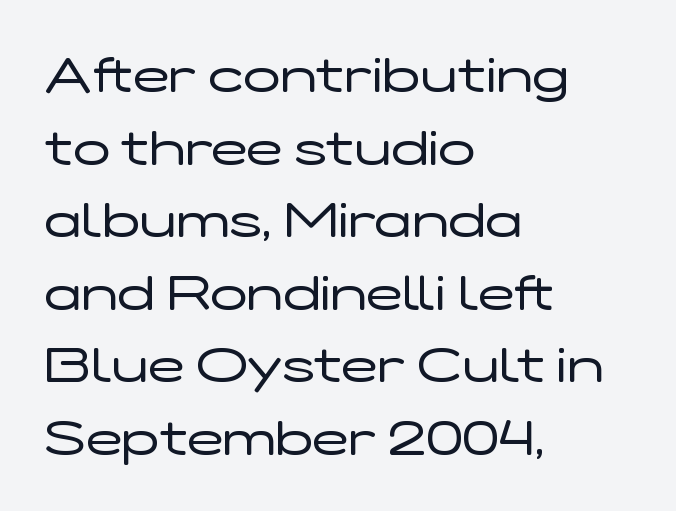
Students, observe: this is what conventionally led text looks like. Think standard paragraph weight, or any step lighter than that. Descenders hang freely into open space. Varying glyph widths throughout — classic text-font behaviour. Teacher's note: observe the even left margin — that is flush-left alignment. Compared with typical body copy, the letter spacing here is the same.
